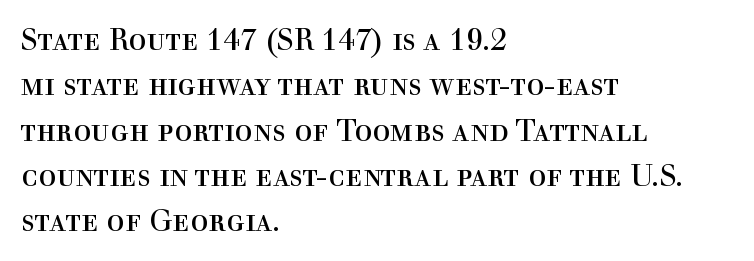
{"serif": "yes", "italic": "no", "bold": "no", "weight": "regular", "width": "normal", "x_height": "medium", "monospaced": "no", "underline": "no", "align": "left", "line_spacing": "normal", "line_spacing_ratio": 1.51, "letter_spacing": "normal", "letter_spacing_em": 0.0, "glyph_px": 30}
